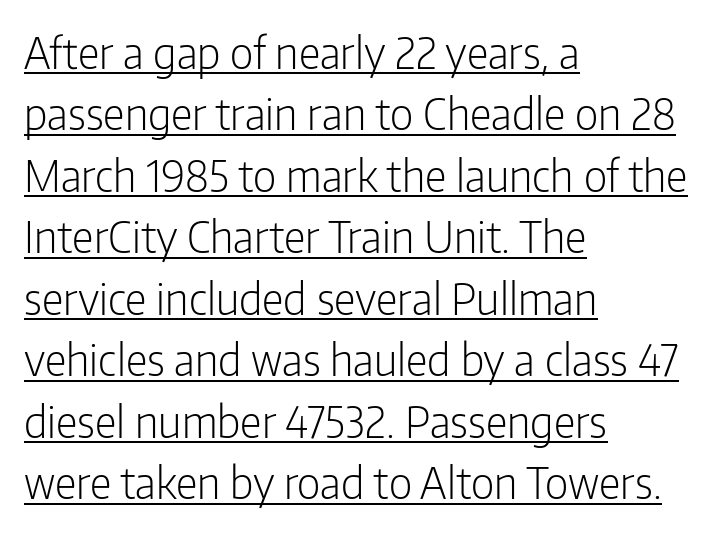
The image shows 43 px light, condensed sans-serif type, upright; set left-aligned, normal line spacing (1.43x), normal letter spacing, underlined; low stroke contrast and a medium x-height.
